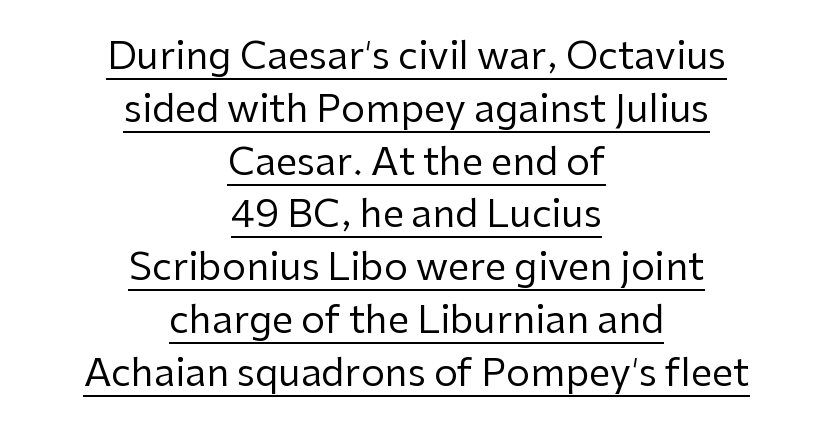
The image shows 38 px regular-weight sans-serif type, upright; set centered, normal line spacing (1.39x), normal letter spacing, underlined; low stroke contrast and a medium x-height.
